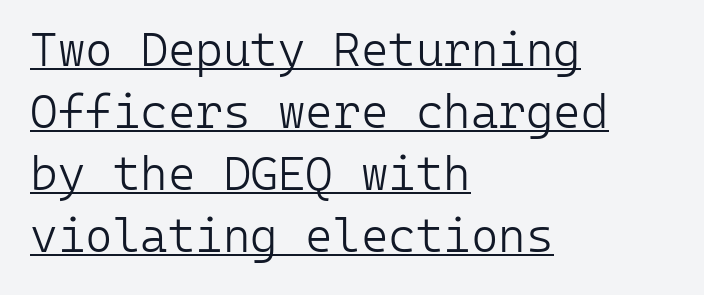
The image shows 47 px light sans-serif type, upright, monospaced; set left-aligned, normal line spacing (1.32x), normal letter spacing, underlined; low stroke contrast and a medium x-height.
